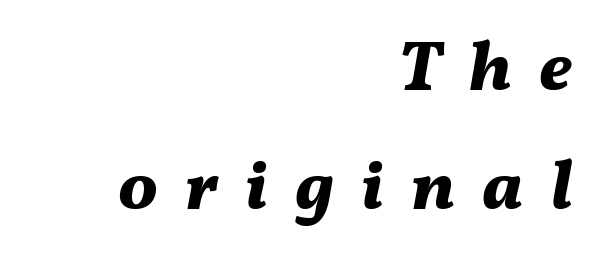
The image shows 70 px bold type, italic (leaning right); set right-aligned, normal line spacing (1.7x), unusually wide letter spacing (+0.39 em), not underlined; medium stroke contrast and a medium x-height.
